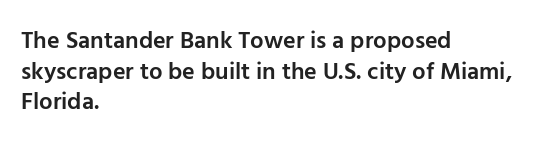
Each word holds together tightly as a unit, with standard inter-letter gaps. Check the space under the baseline: it is left empty. The paragraph has a hard left edge and a soft right edge. Posture: straight, roman, zero tilt. The vertical gap from one line to the next is medium. Notice the strokes are somewhat thickened but not fully heavy: this is a semibold.
